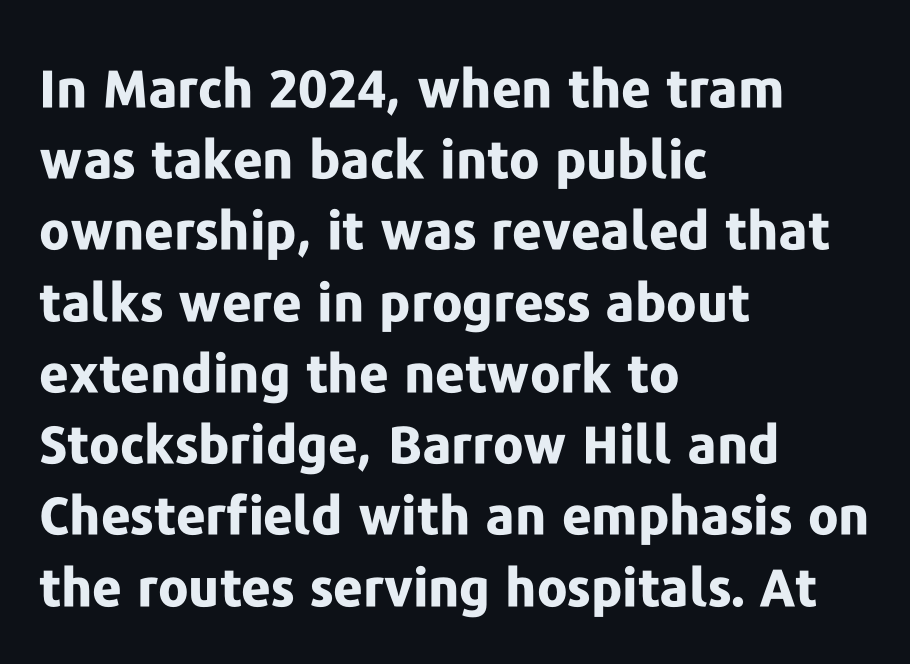
The lettering holds an erect, upright posture throughout. No extra tracking has been applied to these lines. Look at the bottom of the vertical strokes: they stop flat, with no serifs. Lines of text with bare space underneath. Where is the straight margin? On the left. Its strokes are broad and dark, the hallmark of bold type.
